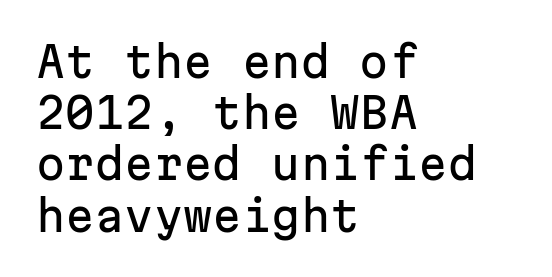
Q: Is the text italic (slanted)? A: No, it is upright.
Q: Is the typeface a serif or a sans-serif typeface? A: Sans-serif.
Q: Is the text underlined? A: No.
Q: How is the paragraph aligned? A: Left-aligned.
Q: Is the spacing between letters normal or unusually wide? A: Normal.
Q: Width (condensed, normal, or wide)? A: Normal.
Q: Stroke contrast? A: Low.
Q: x-height? A: Medium.
Q: Monospaced? A: Yes.
